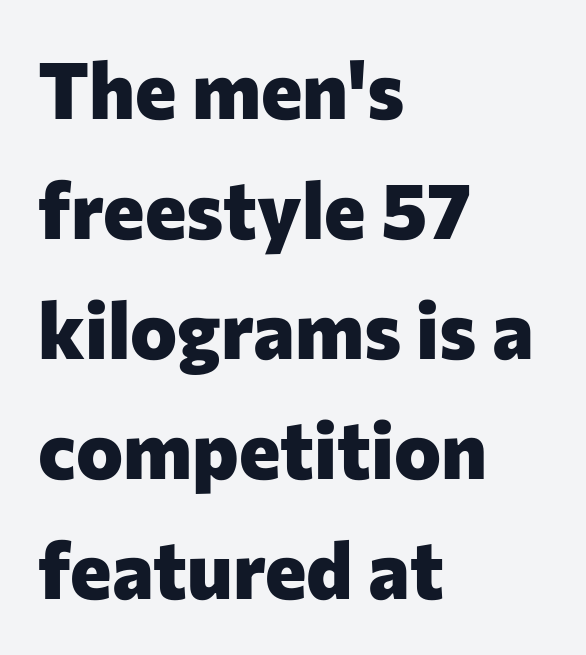
The image shows 79 px heavy sans-serif type, upright; set left-aligned, normal line spacing (1.52x), normal letter spacing, not underlined; low stroke contrast and a medium x-height.
